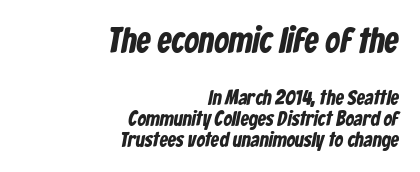
The image shows 36 px condensed sans-serif type; set right-aligned, tight line spacing (1.0x), normal letter spacing, not underlined; the first (top) block is 1.71x larger; low stroke contrast and a medium x-height.
